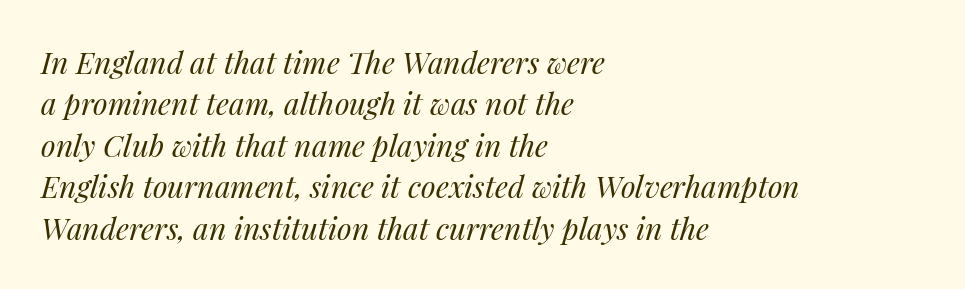
{"italic": "yes", "lean": "right", "slant_degrees": 14, "bold": "no", "weight": "regular", "width": "normal", "stroke_contrast": "medium", "x_height": "medium", "monospaced": "no", "underline": "no", "align": "left", "line_spacing": "normal", "line_spacing_ratio": 1.38, "letter_spacing": "normal", "letter_spacing_em": 0.0, "glyph_px": 30}
